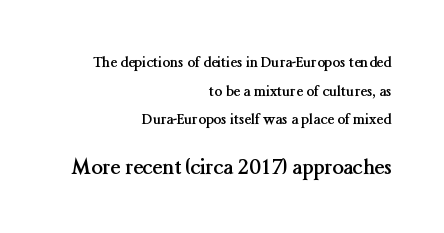
{"italic": "no", "bold": "yes", "underline": "no", "align": "right", "line_spacing": "loose", "line_spacing_ratio": 2.04, "letter_spacing": "normal", "letter_spacing_em": 0.0, "larger_block": "second", "size_ratio": 1.43, "glyph_px": 20}
